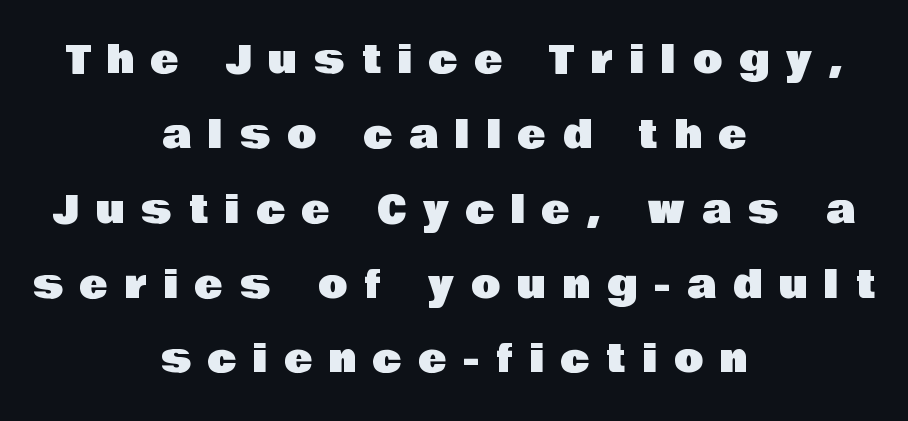
{"serif": "no", "italic": "no", "width": "normal", "stroke_contrast": "low", "x_height": "large", "monospaced": "no", "underline": "no", "align": "center", "line_spacing": "loose", "line_spacing_ratio": 1.97, "letter_spacing": "wide", "letter_spacing_em": 0.45, "glyph_px": 38}
